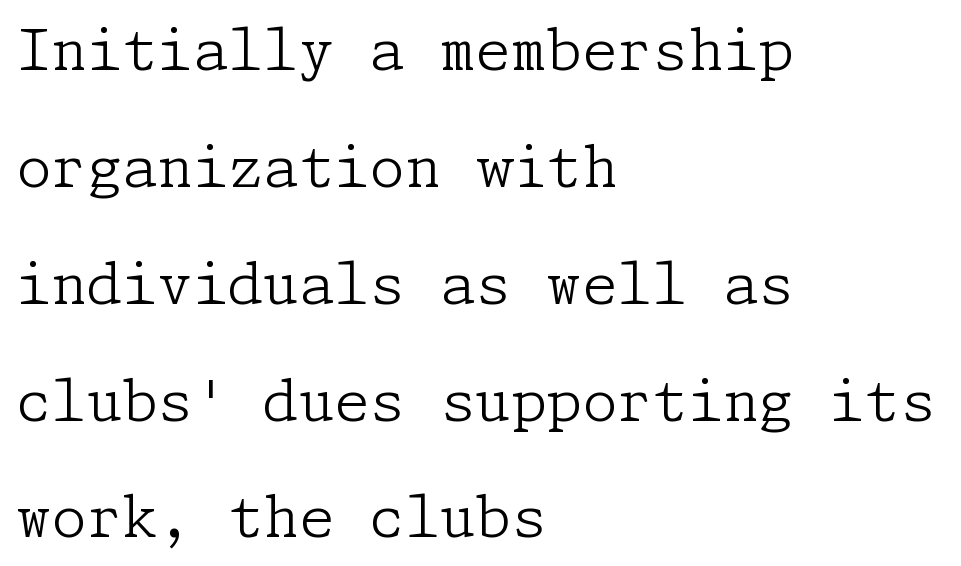
Q: Is the text bold? A: No.
Q: Is the text italic (slanted)? A: No, it is upright.
Q: Is the typeface a serif or a sans-serif typeface? A: Serif.
Q: Is the text underlined? A: No.
Q: How is the paragraph aligned? A: Left-aligned.
Q: Is the spacing between letters normal or unusually wide? A: Normal.
Q: Is the spacing between lines tight, normal or loose? A: Loose.
Q: Width (condensed, normal, or wide)? A: Normal.
Q: Stroke contrast? A: Low.
Q: x-height? A: Medium.
